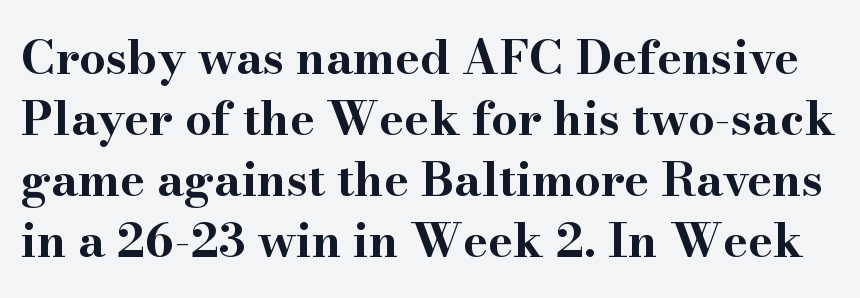
The image shows 47 px bold, wide serif type, upright; set normal line spacing (1.3x), normal letter spacing, not underlined; high stroke contrast and a small x-height.
